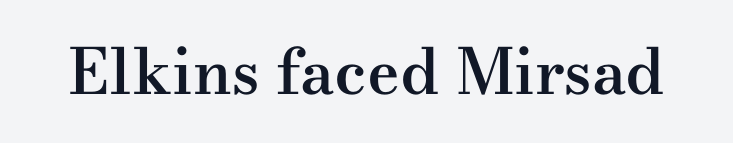
The image shows 63 px semibold, wide serif type, upright; set normal letter spacing, not underlined; medium stroke contrast and a small x-height.
